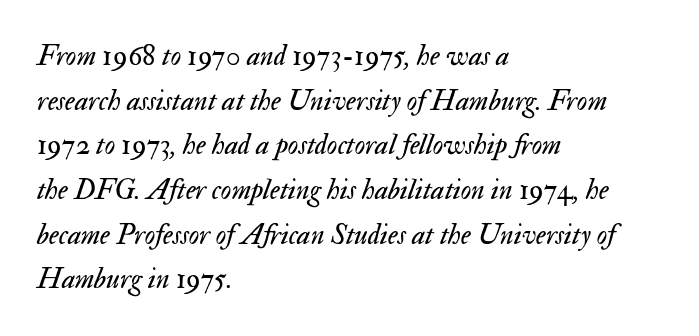
{"italic": "yes", "lean": "right", "slant_degrees": 17, "bold": "no", "weight": "regular", "width": "normal", "stroke_contrast": "medium", "x_height": "small", "monospaced": "no", "underline": "no", "align": "left", "line_spacing": "normal", "line_spacing_ratio": 1.54, "letter_spacing": "normal", "letter_spacing_em": 0.0, "glyph_px": 29}
